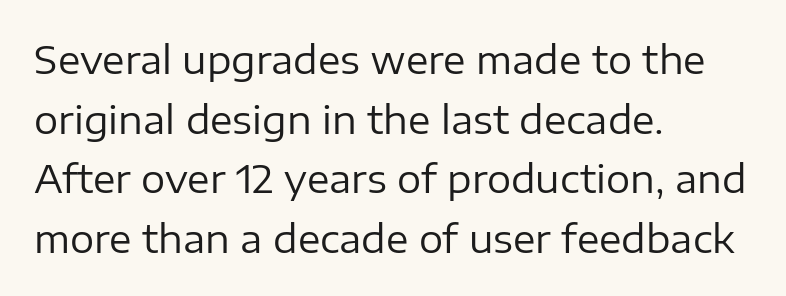
{"serif": "no", "italic": "no", "bold": "no", "weight": "regular", "width": "normal", "stroke_contrast": "low", "x_height": "medium", "monospaced": "no", "underline": "no", "align": "left", "line_spacing": "normal", "line_spacing_ratio": 1.57, "letter_spacing": "normal", "letter_spacing_em": 0.0, "glyph_px": 38}
